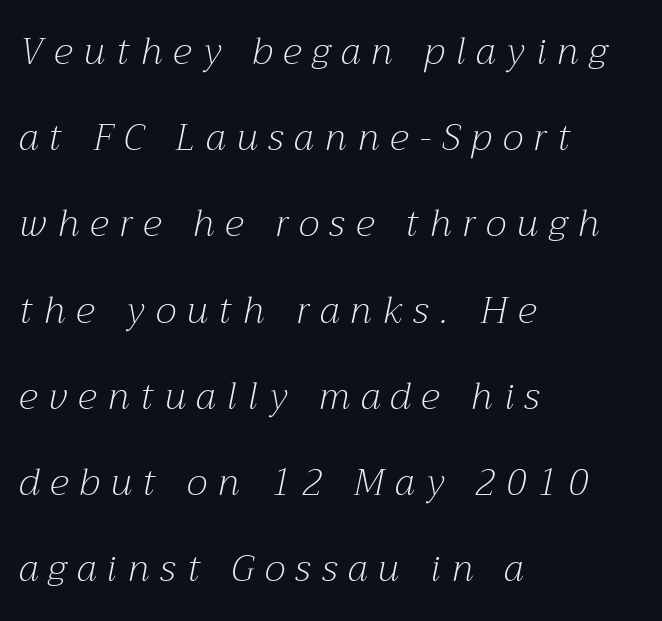
This sample has the flowing, uneven cadence of proportional lettering. This rendering widens character spacing well past its baseline value. Honestly, the rows look like they've been pulled way apart. Left-aligned paragraph, ragged on the right.
